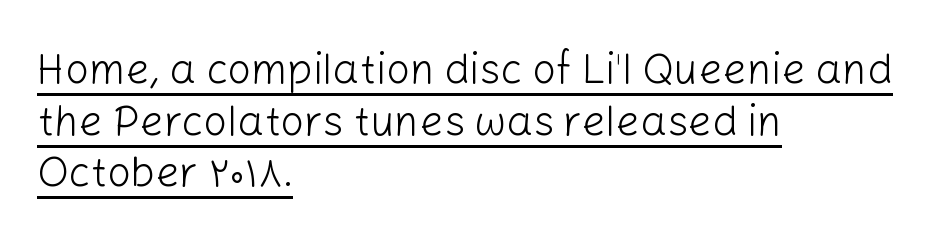
{"serif": "no", "italic": "no", "bold": "no", "weight": "light", "width": "normal", "stroke_contrast": "low", "x_height": "medium", "monospaced": "no", "underline": "yes", "align": "left", "line_spacing_ratio": 1.23, "letter_spacing": "normal", "letter_spacing_em": 0.0, "glyph_px": 42}
